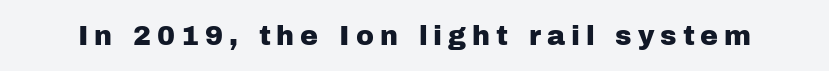
{"italic": "no", "underline": "no", "letter_spacing": "wide", "letter_spacing_em": 0.22, "glyph_px": 27}
